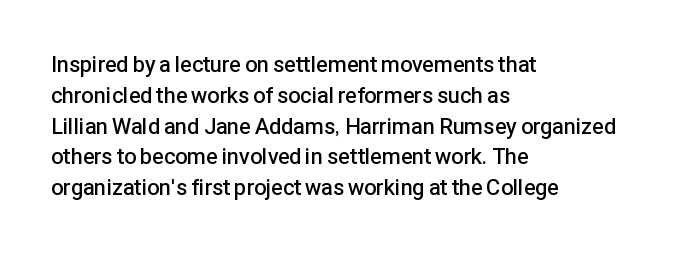
Q: Is the text bold? A: Semi-bold.
Q: Is the text italic (slanted)? A: No, it is upright.
Q: Is the text underlined? A: No.
Q: How is the paragraph aligned? A: Left-aligned.
Q: Is the spacing between letters normal or unusually wide? A: Normal.
Q: Is the spacing between lines tight, normal or loose? A: Normal.
